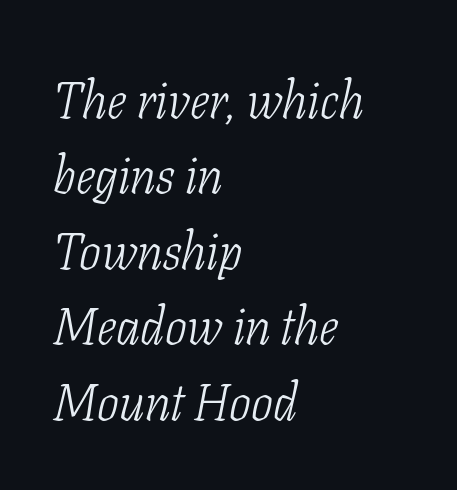
This sample has the flowing, uneven cadence of proportional lettering. Small tapered or slab feet sit at the stroke ends, so this counts as serif. Would a proofreader flag this as italicized? Yes. The paragraph has a hard left edge and a soft right edge. The typeface has the unassuming heft of standard copy or less. The passage shown has conventional tracking throughout.
